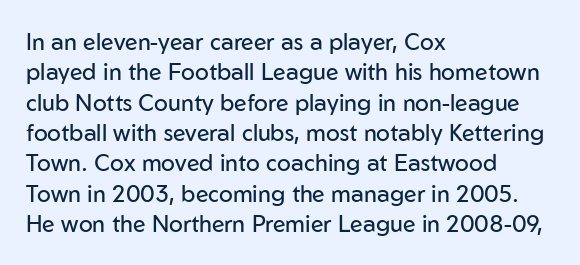
The image shows 23 px text type, upright; set left-aligned, normal line spacing (1.32x), normal letter spacing, not underlined.
